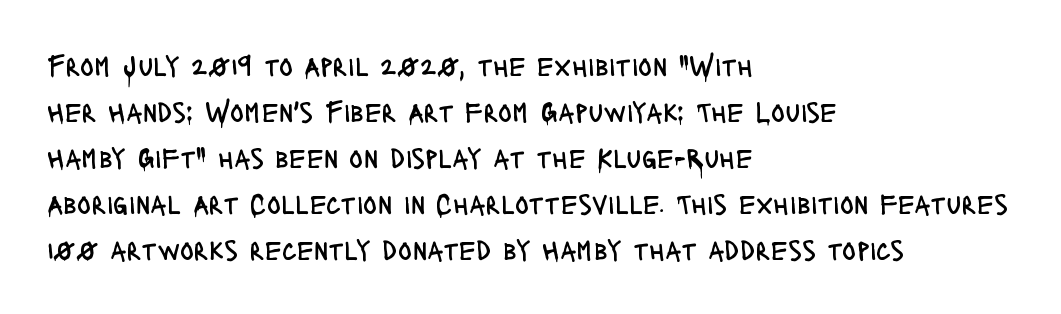
Q: Is the text bold? A: No.
Q: Is the text italic (slanted)? A: No, it is upright.
Q: Is the typeface a serif or a sans-serif typeface? A: Sans-serif.
Q: Is the text underlined? A: No.
Q: How is the paragraph aligned? A: Left-aligned.
Q: Is the spacing between letters normal or unusually wide? A: Normal.
Q: Is the spacing between lines tight, normal or loose? A: Normal.
Q: Width (condensed, normal, or wide)? A: Condensed.
Q: Stroke contrast? A: Low.
Q: x-height? A: Large.
Q: Monospaced? A: No.
